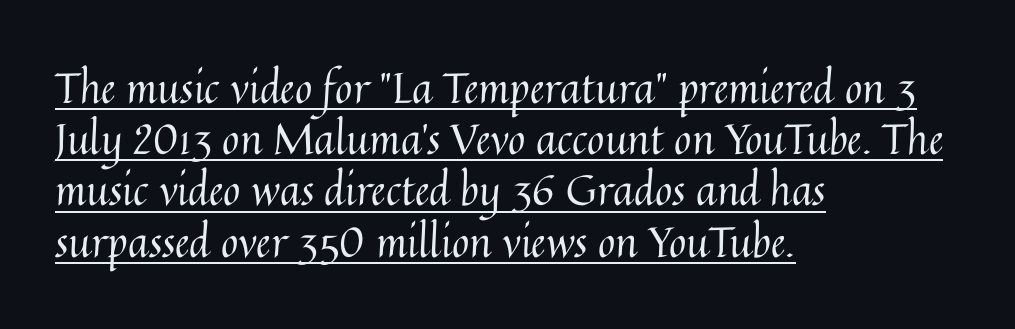
The image shows 42 px regular-weight type; set left-aligned, line spacing 1.22x, normal letter spacing, underlined; medium stroke contrast and a medium x-height.
